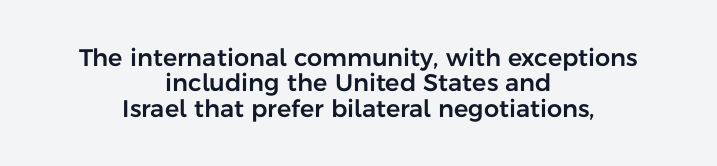
Q: Is the text italic (slanted)? A: No, it is upright.
Q: Is the text underlined? A: No.
Q: How is the paragraph aligned? A: Centered.
Q: Is the spacing between letters normal or unusually wide? A: Normal.
Q: Is the spacing between lines tight, normal or loose? A: Tight.
